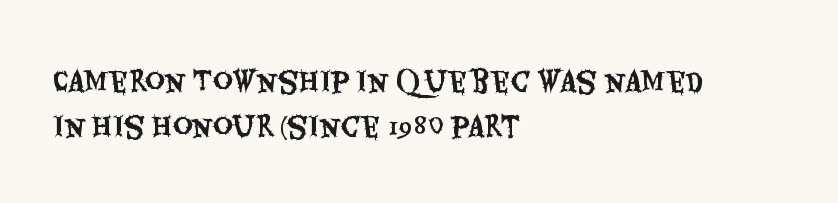
{"italic": "no", "underline": "no", "align": "left", "line_spacing": "normal", "line_spacing_ratio": 1.66, "letter_spacing": "normal", "letter_spacing_em": 0.0, "glyph_px": 27}
